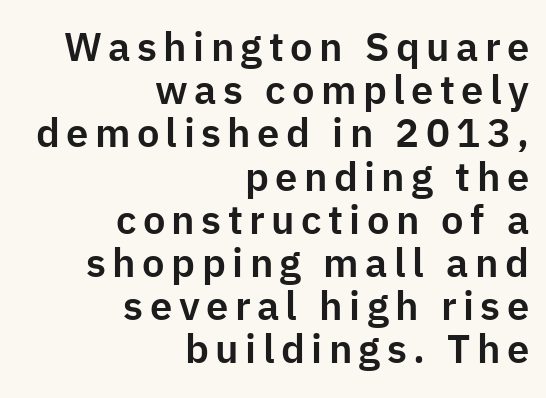
The image shows 40 px sans-serif type, upright; set right-aligned, tight line spacing (1.08x), not underlined; low stroke contrast and a medium x-height.
